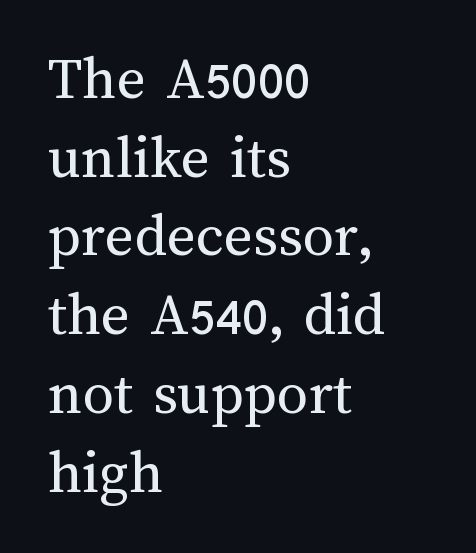
{"italic": "no", "bold": "no", "weight": "regular", "width": "normal", "stroke_contrast": "medium", "x_height": "medium", "monospaced": "no", "underline": "no", "align": "left", "line_spacing": "normal", "line_spacing_ratio": 1.27, "letter_spacing": "normal", "letter_spacing_em": 0.0, "glyph_px": 62}
